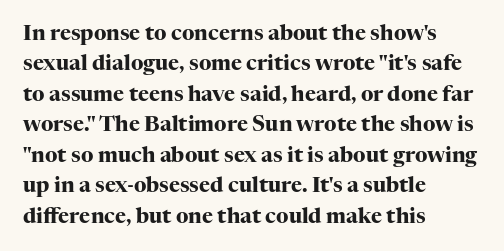
Notice how the stems are strictly vertical — no italics here. These words are printed bold, with thick strokes throughout. Leading: standard. You could call the tracking neutral — neither tight nor loose. The rendering anchors every line to the left-hand side. The words here are not underlined.
